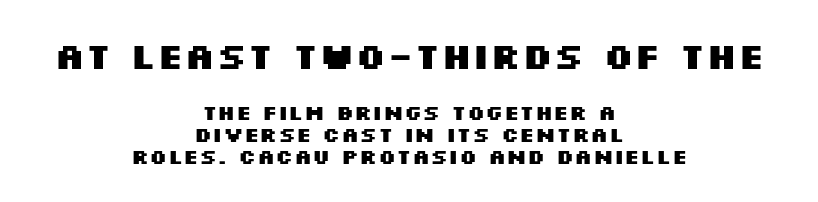
Q: Is the text bold? A: Yes.
Q: Is the text italic (slanted)? A: No, it is upright.
Q: Is the typeface a serif or a sans-serif typeface? A: Sans-serif.
Q: Is the text underlined? A: No.
Q: How is the paragraph aligned? A: Centered.
Q: Is the spacing between letters normal or unusually wide? A: Normal.
Q: Is the spacing between lines tight, normal or loose? A: Tight.
Q: Which block of text is set in a larger size, the first (top) or the second (bottom)? A: The first (top) one.
Q: Width (condensed, normal, or wide)? A: Wide.
Q: Stroke contrast? A: Medium.
Q: x-height? A: Large.
Q: Monospaced? A: No.
